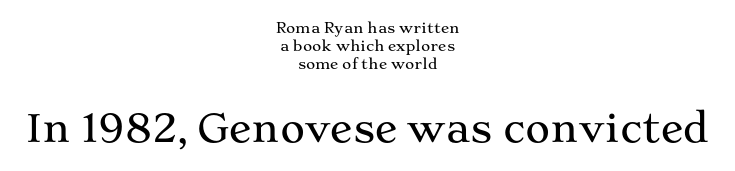
Q: Is the text italic (slanted)? A: No, it is upright.
Q: Is the typeface a serif or a sans-serif typeface? A: Serif.
Q: Is the text underlined? A: No.
Q: How is the paragraph aligned? A: Centered.
Q: Is the spacing between letters normal or unusually wide? A: Normal.
Q: Is the spacing between lines tight, normal or loose? A: Normal.
Q: Which block of text is set in a larger size, the first (top) or the second (bottom)? A: The second (bottom) one.
Q: Width (condensed, normal, or wide)? A: Wide.
Q: Stroke contrast? A: Medium.
Q: x-height? A: Medium.
Q: Monospaced? A: No.
